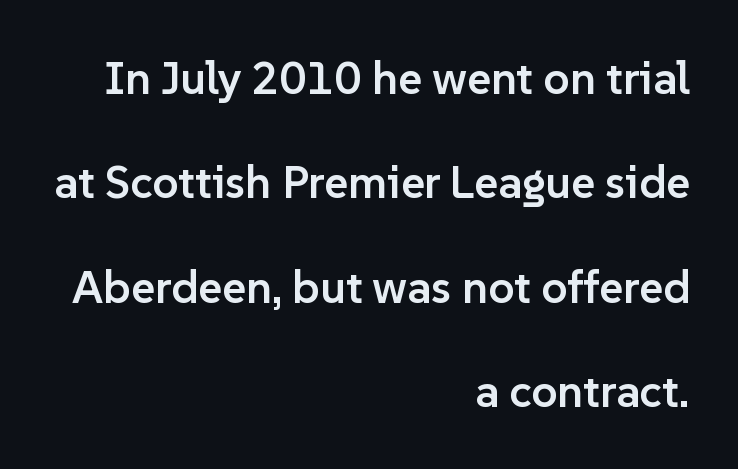
{"serif": "no", "italic": "no", "bold": "semi", "weight": "semibold", "width": "normal", "stroke_contrast": "low", "x_height": "medium", "monospaced": "no", "underline": "no", "align": "right", "line_spacing": "loose", "line_spacing_ratio": 2.27, "letter_spacing": "normal", "letter_spacing_em": 0.0, "glyph_px": 46}
